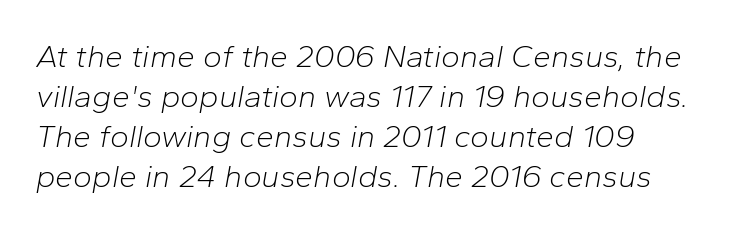
{"italic": "yes", "lean": "right", "slant_degrees": 10, "bold": "no", "weight": "light", "width": "normal", "stroke_contrast": "low", "x_height": "medium", "monospaced": "no", "underline": "no", "align": "left", "line_spacing": "normal", "line_spacing_ratio": 1.25, "letter_spacing": "normal", "letter_spacing_em": 0.0, "glyph_px": 32}
